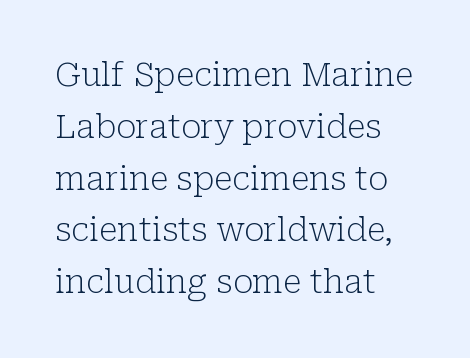
Weight class: somewhere from thin through regular. These lines are composed in type with serifs. Think of a printed novel: that variable character pitch is what you see here. The passage shown has conventional tracking throughout. Which margin do the lines hug? The left one — the right edge is uneven. Normally led — the rows are evenly, conventionally spaced.
